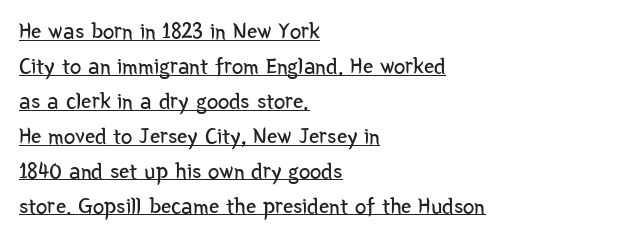
The lines sit at an ordinary, default distance from one another. Nothing heavy about these letters — not bold at all. Notice how the passage keeps a crisp vertical edge on the left only. Is there any slant? The stems are plumb.
